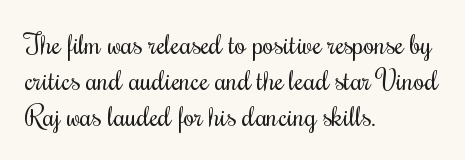
The image shows 28 px regular-weight, condensed type; set left-aligned, normal line spacing (1.29x), normal letter spacing, not underlined; medium stroke contrast and a small x-height.
